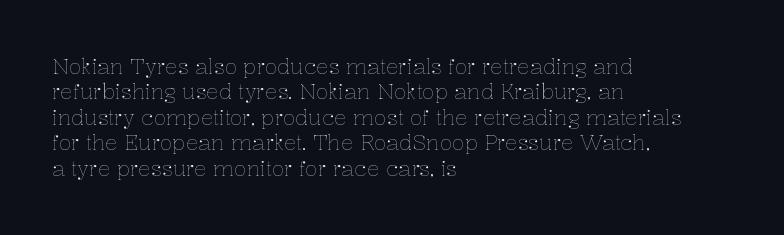
{"italic": "no", "bold": "no", "underline": "no", "align": "left", "line_spacing_ratio": 1.21, "letter_spacing": "normal", "letter_spacing_em": 0.0, "glyph_px": 21}
